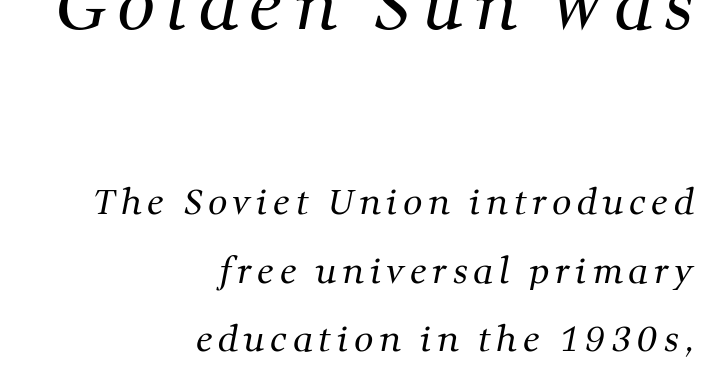
Each row of text sits above clean, open space. Line endings align vertically; line beginnings do not. You get the large type first, then a drop to smaller type. This sample has the flowing, uneven cadence of proportional lettering. No extra ink here — the face is not bold. Each letter's strokes conclude with small projecting serifs.
